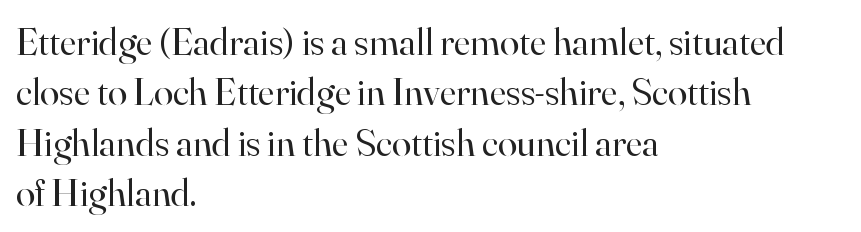
Q: Is the text bold? A: No.
Q: Is the text italic (slanted)? A: No, it is upright.
Q: Is the typeface a serif or a sans-serif typeface? A: Serif.
Q: Is the text underlined? A: No.
Q: How is the paragraph aligned? A: Left-aligned.
Q: Is the spacing between letters normal or unusually wide? A: Normal.
Q: Is the spacing between lines tight, normal or loose? A: Normal.
Q: Width (condensed, normal, or wide)? A: Normal.
Q: Stroke contrast? A: High.
Q: x-height? A: Small.
Q: Monospaced? A: No.
